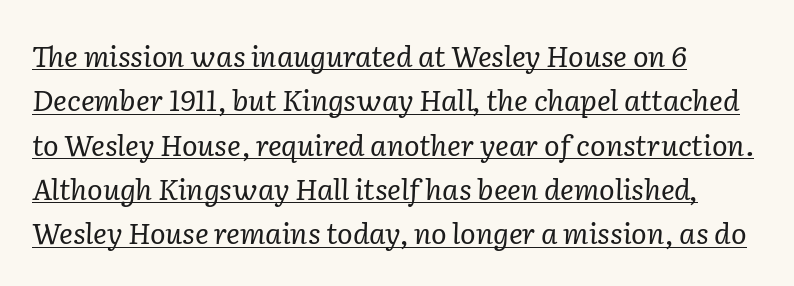
Q: Is the text bold? A: No.
Q: Is the text italic (slanted)? A: Yes, it leans right by about 2 degrees.
Q: Is the typeface a serif or a sans-serif typeface? A: Serif.
Q: Is the text underlined? A: Yes.
Q: How is the paragraph aligned? A: Left-aligned.
Q: Is the spacing between letters normal or unusually wide? A: Normal.
Q: Is the spacing between lines tight, normal or loose? A: Normal.
Q: Width (condensed, normal, or wide)? A: Normal.
Q: Stroke contrast? A: Low.
Q: x-height? A: Medium.
Q: Monospaced? A: No.
